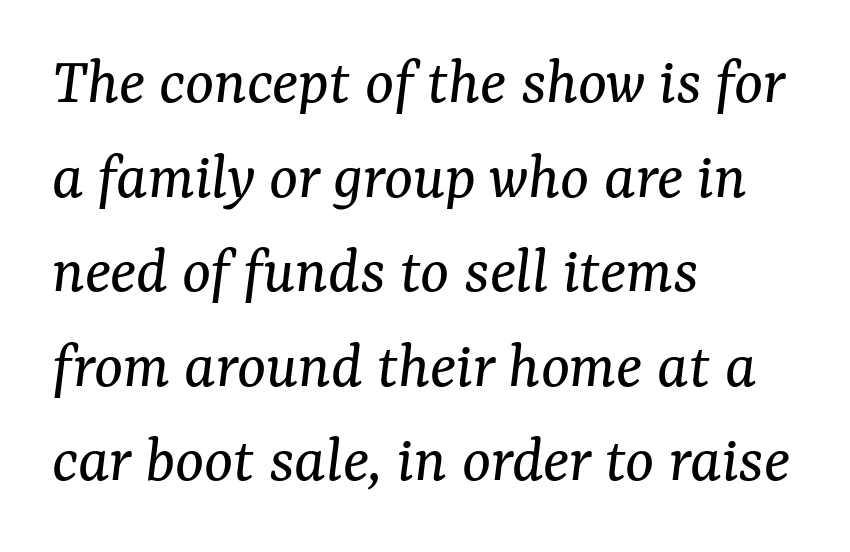
{"serif": "yes", "italic": "yes", "lean": "right", "slant_degrees": 7, "bold": "no", "weight": "regular", "width": "normal", "stroke_contrast": "medium", "x_height": "medium", "monospaced": "no", "underline": "no", "align": "left", "line_spacing": "normal", "line_spacing_ratio": 1.39, "letter_spacing": "normal", "letter_spacing_em": 0.0, "glyph_px": 68}
